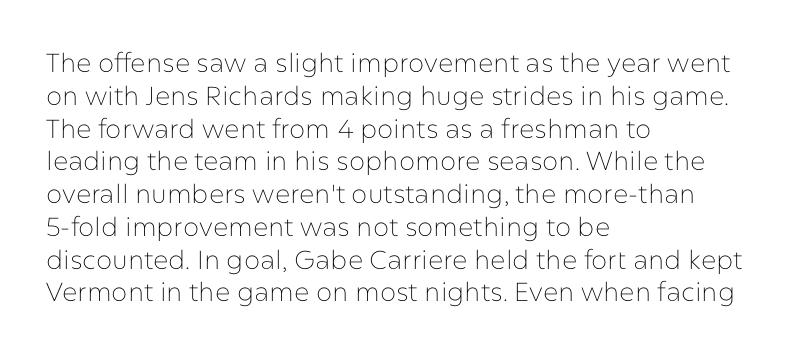
The image shows 26 px text type, upright; set left-aligned, normal line spacing (1.26x), normal letter spacing, not underlined.
